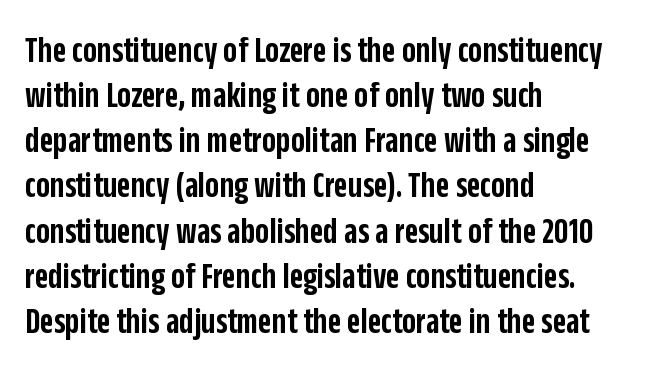
The image shows 37 px semibold, condensed sans-serif type, upright; set left-aligned, line spacing 1.22x, normal letter spacing, not underlined; low stroke contrast and a large x-height.
